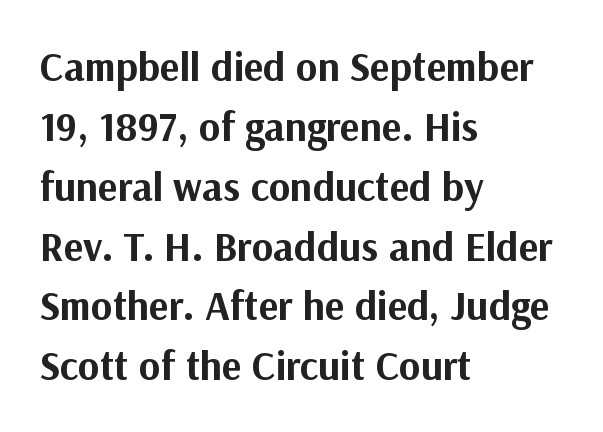
Q: Is the text bold? A: Yes.
Q: Is the text italic (slanted)? A: No, it is upright.
Q: Is the typeface a serif or a sans-serif typeface? A: Sans-serif.
Q: Is the text underlined? A: No.
Q: How is the paragraph aligned? A: Left-aligned.
Q: Is the spacing between letters normal or unusually wide? A: Normal.
Q: Is the spacing between lines tight, normal or loose? A: Normal.
Q: Width (condensed, normal, or wide)? A: Normal.
Q: Stroke contrast? A: Medium.
Q: x-height? A: Medium.
Q: Monospaced? A: No.
